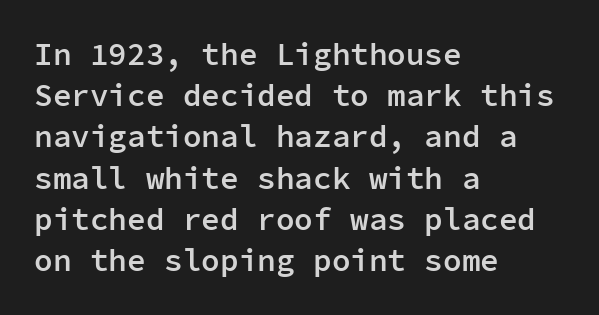
The image shows 31 px semibold sans-serif type, upright, monospaced; set left-aligned, normal line spacing (1.33x), normal letter spacing, not underlined; low stroke contrast and a medium x-height.
